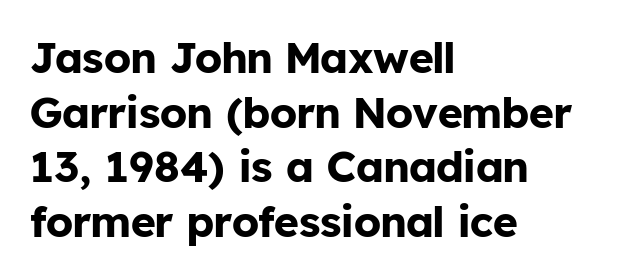
Look at the bottom of the vertical strokes: they stop flat, with no serifs. Alignment: flush left. Horizontal bands of white between lines are of average thickness. Think of a printed novel: that variable character pitch is what you see here.
